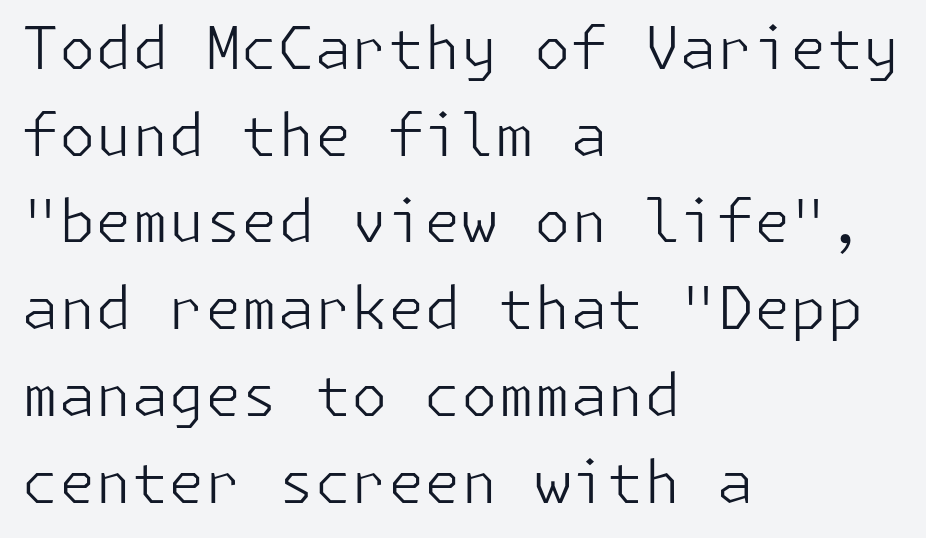
{"serif": "no", "italic": "no", "bold": "no", "weight": "light", "width": "normal", "stroke_contrast": "low", "x_height": "medium", "underline": "no", "align": "left", "line_spacing": "normal", "line_spacing_ratio": 1.47, "letter_spacing": "normal", "letter_spacing_em": 0.0, "glyph_px": 59}
